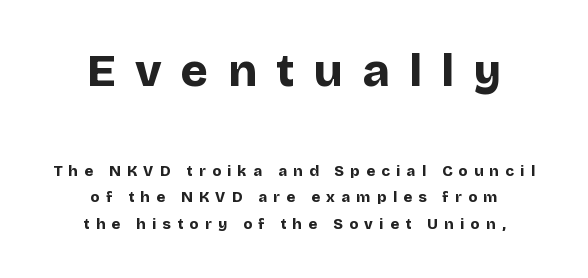
A student would notice the top passage is typeset larger than what follows. These lines are rendered in a variable-pitch font. Characters remain perfectly vertical along every line. Regarding serifs, this sample does without them.
